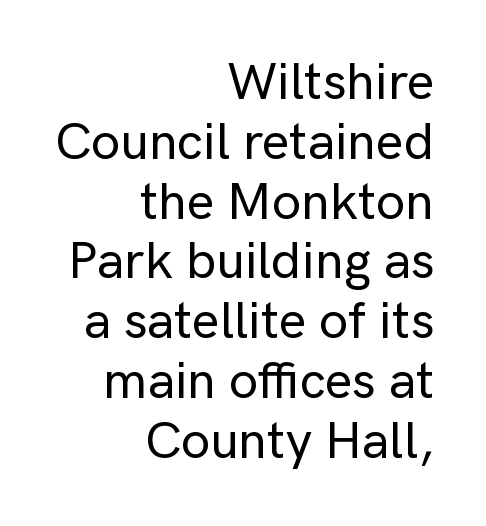
The passage shown is not underscored anywhere. The ragged edge is on the left, which tells us the setting is flush right. Italic: no, the glyphs are upright roman. The leading is snug, giving the passage a crowded texture. Observe the ordinary spacing: letters are neighbours, not strangers. Character widths vary here, with narrow letters taking less room than wide ones.
